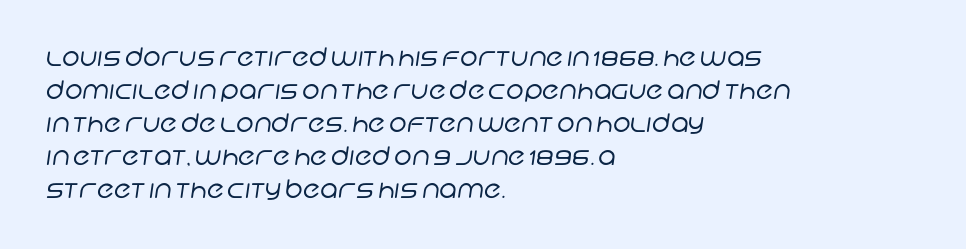
The image shows 25 px text type; set left-aligned, normal line spacing (1.32x), normal letter spacing, not underlined.
